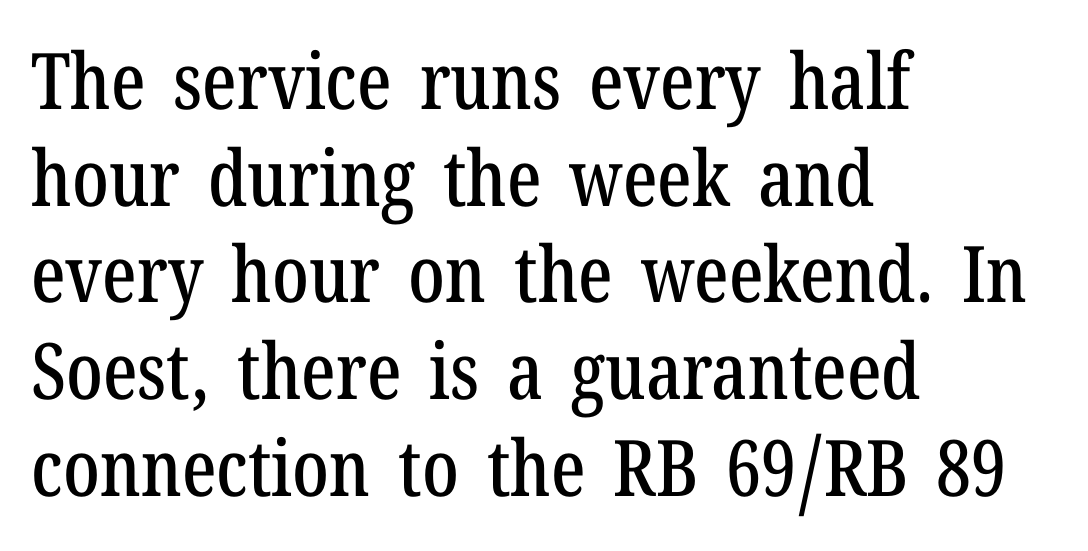
Q: Is the text italic (slanted)? A: No, it is upright.
Q: Is the typeface a serif or a sans-serif typeface? A: Serif.
Q: Is the text underlined? A: No.
Q: How is the paragraph aligned? A: Left-aligned.
Q: Is the spacing between letters normal or unusually wide? A: Normal.
Q: Width (condensed, normal, or wide)? A: Condensed.
Q: Stroke contrast? A: Low.
Q: x-height? A: Medium.
Q: Monospaced? A: No.
